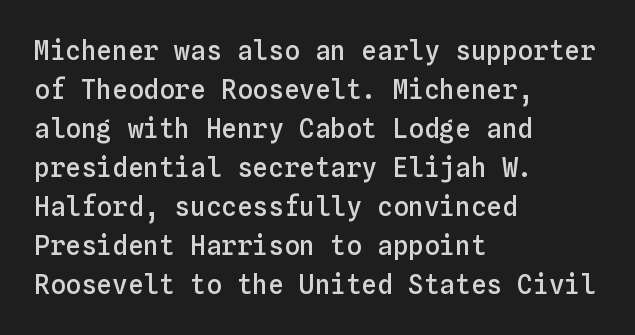
The image shows 26 px text type, upright; set left-aligned, normal line spacing (1.5x), normal letter spacing, not underlined.
